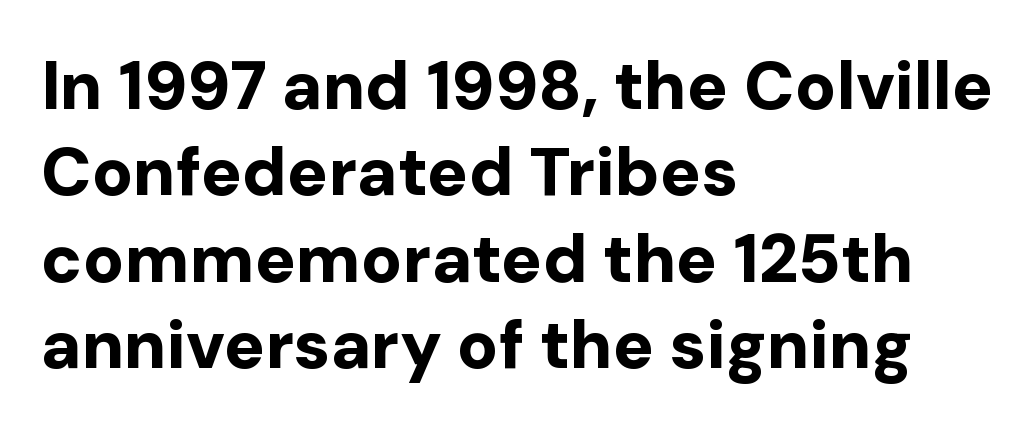
The zone under the glyphs is completely vacant. Standard letterfit; no display-style spreading of the glyphs. Its strokes are broad and dark, the hallmark of bold type. Is this a fixed-width face? No — the glyphs have proportional, varying widths.
